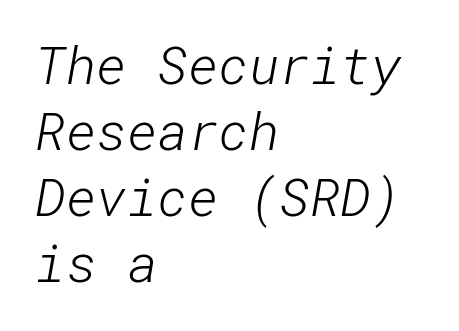
{"serif": "no", "bold": "no", "weight": "light", "width": "normal", "stroke_contrast": "low", "x_height": "medium", "underline": "no", "align": "left", "line_spacing": "normal", "line_spacing_ratio": 1.27, "letter_spacing": "normal", "letter_spacing_em": 0.0, "glyph_px": 52}
